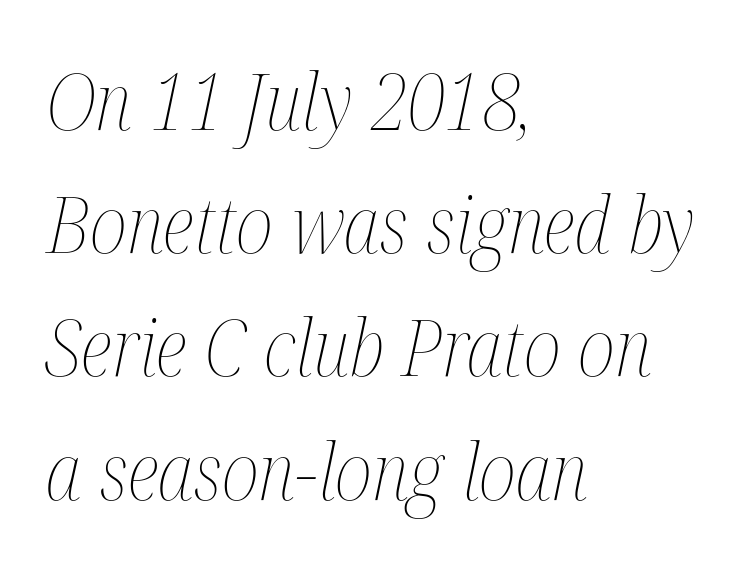
The image shows 78 px thin, condensed type, italic (leaning right); set left-aligned, normal line spacing (1.58x), normal letter spacing, not underlined; medium stroke contrast and a medium x-height.
